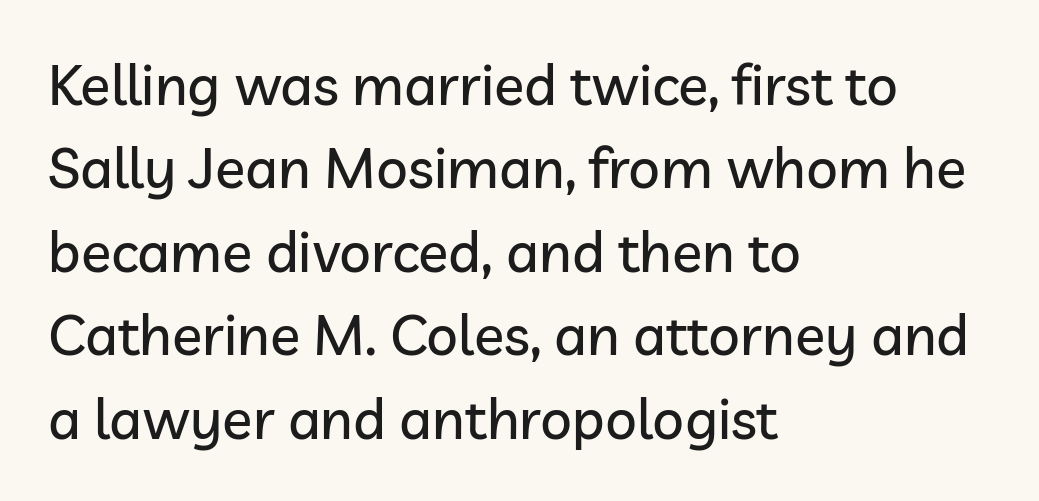
{"serif": "no", "italic": "no", "width": "normal", "stroke_contrast": "low", "x_height": "medium", "monospaced": "no", "underline": "no", "align": "left", "line_spacing": "normal", "line_spacing_ratio": 1.49, "letter_spacing": "normal", "letter_spacing_em": 0.0, "glyph_px": 56}
